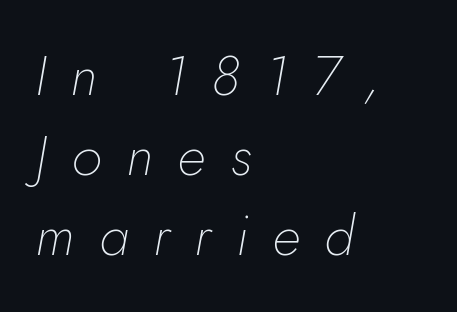
The lettering tilts uniformly, giving the passage an italic look. The foot of each line stays bare and open. You could not count columns in this text — the font is proportionally spaced. Horizontal bands of white between lines are of average thickness. Weight: in the light-to-regular range. The rendering inserts visible extra space after every character.
